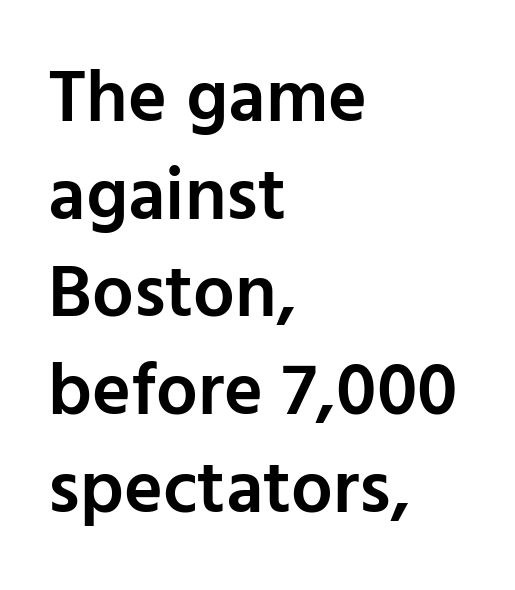
The image shows 74 px semibold sans-serif type, upright; set left-aligned, normal line spacing (1.32x), normal letter spacing, not underlined; low stroke contrast and a medium x-height.
